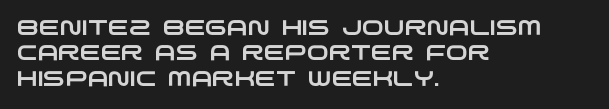
The image shows 21 px text type; set left-aligned, line spacing 1.21x, normal letter spacing, not underlined.
